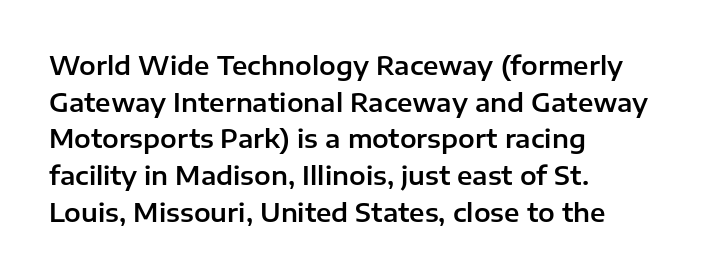
The letters stand straight up with perfectly vertical stems. The tracking reads as untouched default to a designer's eye. Vertical spacing — default. All the whitespace from short lines collects on the right. Bare-footed words on every line.
